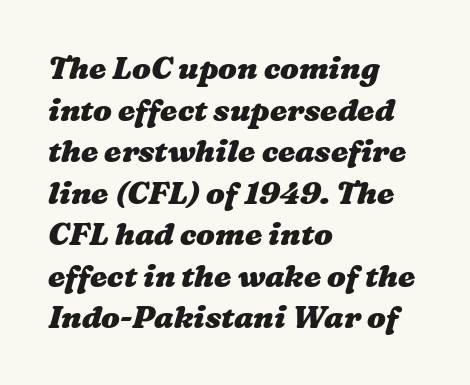
Proportional: the letters do not fall into vertical columns. A clean baseline with only descenders dipping below it. Students, observe: this is what conventionally led text looks like. Strokes here are thick enough to call this a true bold. Default kerning and tracking; the words read as compact shapes. Typeset ragged right — the left edge is the straight one.
